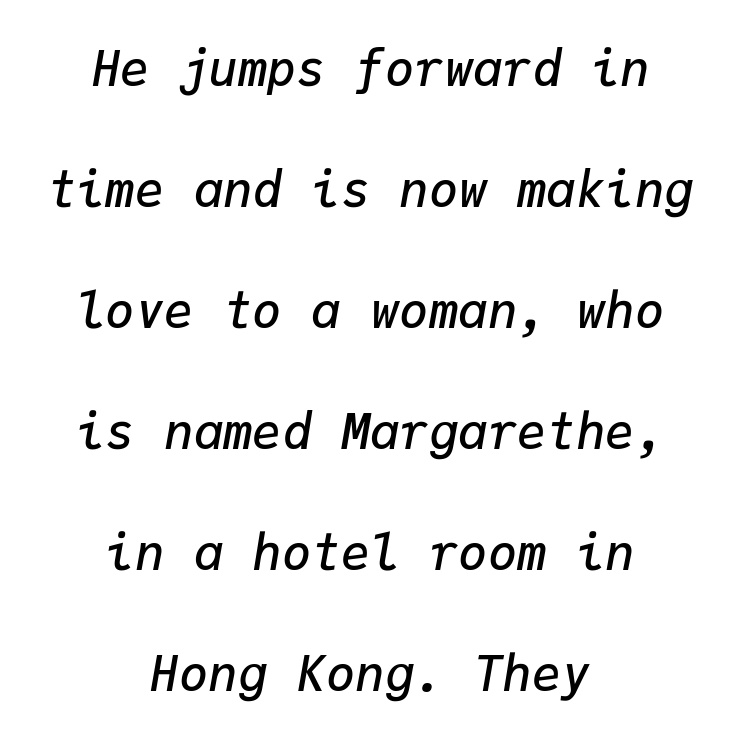
The designer dialed line spacing up above the default. Spacing verdict: monospaced, one width for all characters. What weight is shown? A semibold, between regular and bold. Letter spacing: default. The glyphs look as if they've been sheared to an angle. The space beneath each line is pristine and unruled.
